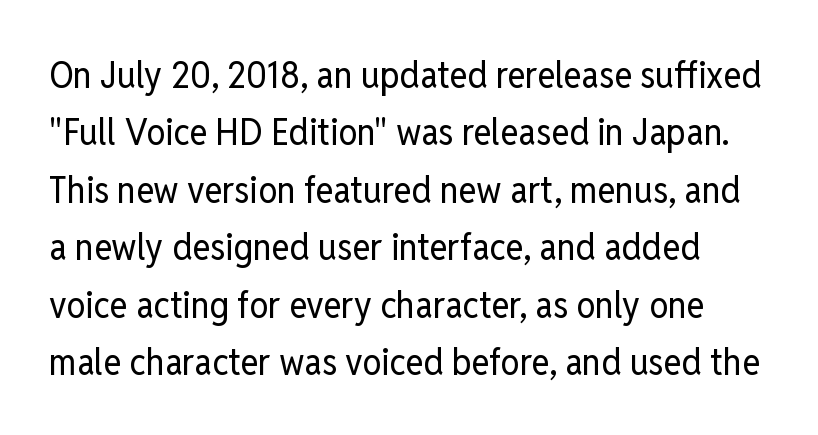
Notice how the stems are strictly vertical — no italics here. The designer went with a sans here, leaving each stem footless. The typesetting does not lean heavy: it is not bold. The words here are not underlined. The rendering uses natural spacing where letterforms have individual widths. The gaps between neighbouring characters are ordinary and unremarkable.
